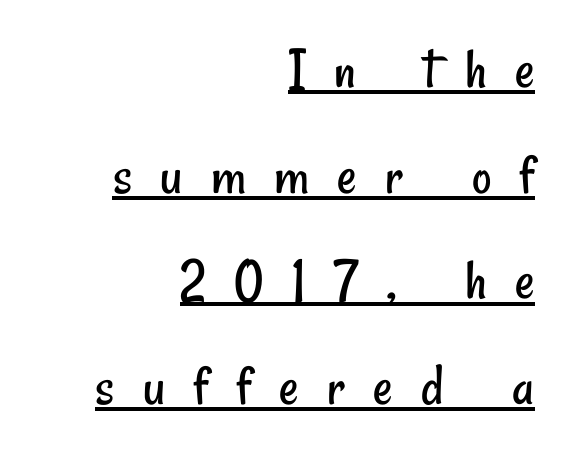
Q: Is the text bold? A: No.
Q: Is the typeface a serif or a sans-serif typeface? A: Sans-serif.
Q: Is the text underlined? A: Yes.
Q: How is the paragraph aligned? A: Right-aligned.
Q: Is the spacing between letters normal or unusually wide? A: Unusually wide.
Q: Width (condensed, normal, or wide)? A: Condensed.
Q: Stroke contrast? A: Low.
Q: x-height? A: Small.
Q: Monospaced? A: No.
